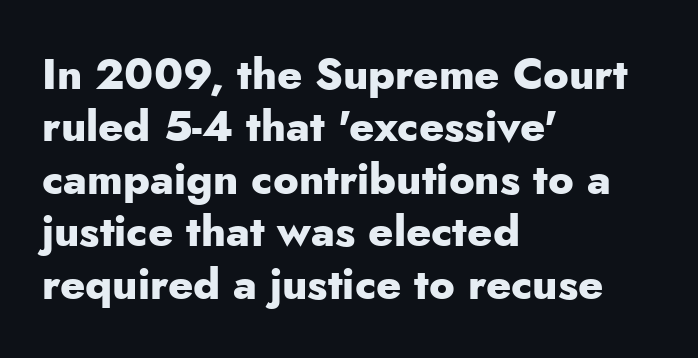
In terms of weight, the rendering is a true, heavy bold. This rendering uses left alignment, leaving the right contour irregular. This is roman type, the default non-slanted kind. Descenders are the only things crossing below the line. How are the letters spaced? Ordinarily, with no added tracking.
